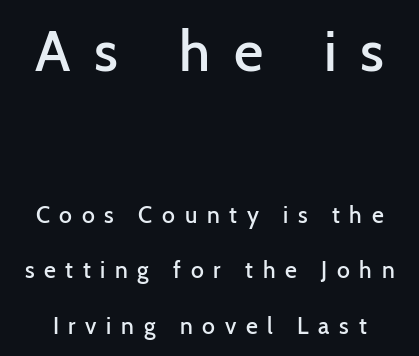
The image shows 57 px semibold sans-serif type, upright; set loose line spacing (2.42x), unusually wide letter spacing (+0.42 em), not underlined; the first (top) block is 2.48x larger; low stroke contrast and a medium x-height.
